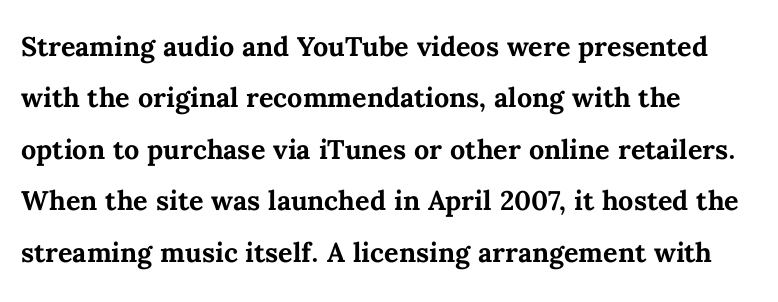
Q: Is the text bold? A: Yes.
Q: Is the text italic (slanted)? A: No, it is upright.
Q: Is the text underlined? A: No.
Q: How is the paragraph aligned? A: Left-aligned.
Q: Is the spacing between letters normal or unusually wide? A: Normal.
Q: Is the spacing between lines tight, normal or loose? A: Normal.
Q: Width (condensed, normal, or wide)? A: Normal.
Q: Stroke contrast? A: Medium.
Q: x-height? A: Medium.
Q: Monospaced? A: No.
